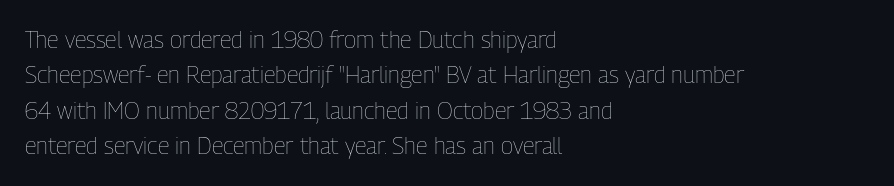
The image shows 23 px text type, upright; set left-aligned, normal line spacing (1.54x), normal letter spacing, not underlined.
